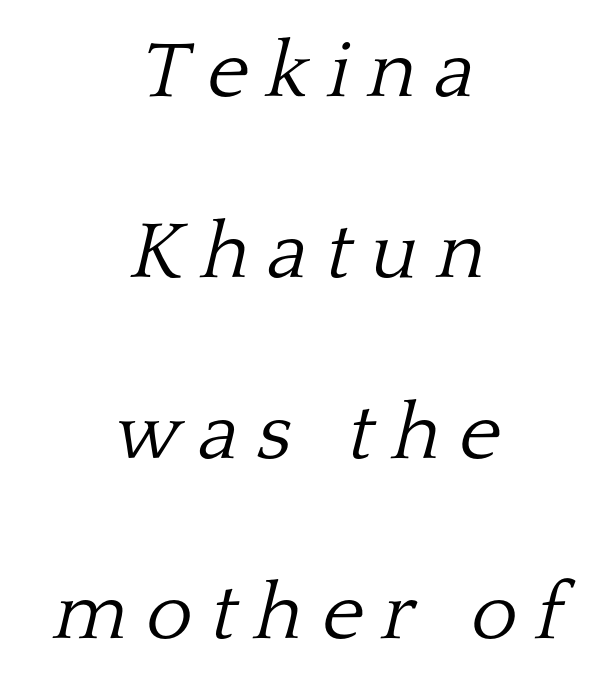
Q: Is the text bold? A: No.
Q: Is the text italic (slanted)? A: Yes, it leans right by about 13 degrees.
Q: Is the typeface a serif or a sans-serif typeface? A: Serif.
Q: Is the text underlined? A: No.
Q: How is the paragraph aligned? A: Centered.
Q: Is the spacing between letters normal or unusually wide? A: Unusually wide.
Q: Is the spacing between lines tight, normal or loose? A: Loose.
Q: Width (condensed, normal, or wide)? A: Normal.
Q: Stroke contrast? A: Low.
Q: x-height? A: Medium.
Q: Monospaced? A: No.
